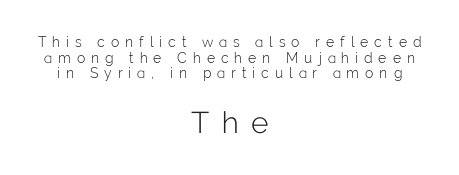
Honestly, there is no underline to notice here at all. These lines are centered, leaving both edges ragged. Do the letters lean? They stand straight. Larger block? The one below; the one above is distinctly smaller. The strokes carry an ordinary text weight at most. Is there much room between lines? No — they nearly touch.
